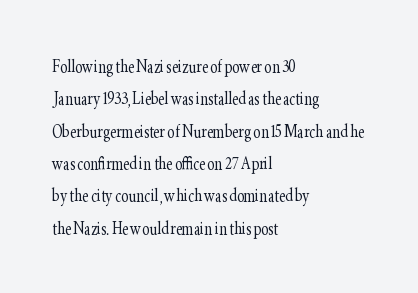
Q: Is the text bold? A: No.
Q: Is the text italic (slanted)? A: No, it is upright.
Q: Is the text underlined? A: No.
Q: How is the paragraph aligned? A: Left-aligned.
Q: Is the spacing between letters normal or unusually wide? A: Normal.
Q: Is the spacing between lines tight, normal or loose? A: Normal.
